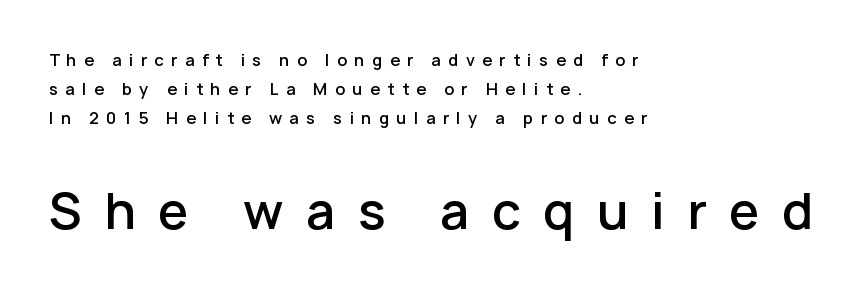
Q: Is the text bold? A: Semi-bold.
Q: Is the text italic (slanted)? A: No, it is upright.
Q: Is the typeface a serif or a sans-serif typeface? A: Sans-serif.
Q: Is the text underlined? A: No.
Q: How is the paragraph aligned? A: Left-aligned.
Q: Is the spacing between letters normal or unusually wide? A: Unusually wide.
Q: Which block of text is set in a larger size, the first (top) or the second (bottom)? A: The second (bottom) one.
Q: Width (condensed, normal, or wide)? A: Normal.
Q: Stroke contrast? A: Low.
Q: x-height? A: Medium.
Q: Monospaced? A: No.
